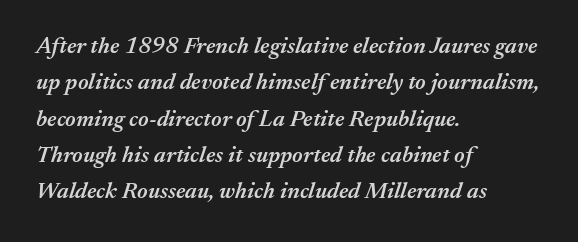
{"italic": "yes", "lean": "right", "slant_degrees": 17, "bold": "semi", "underline": "no", "align": "left", "line_spacing": "normal", "line_spacing_ratio": 1.58, "letter_spacing": "normal", "letter_spacing_em": 0.0, "glyph_px": 23}
